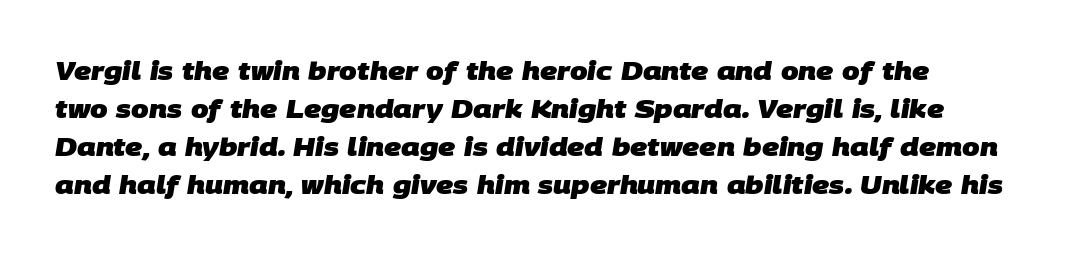
The image shows 25 px bold type; set normal line spacing (1.52x), normal letter spacing, not underlined.
